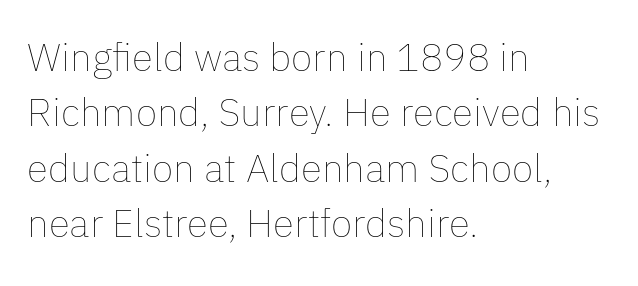
The string is rendered with underlining switched off. Italic: no, the glyphs are upright roman. This block has exactly the height ordinary leading produces. Line starts are locked; line ends wander.
